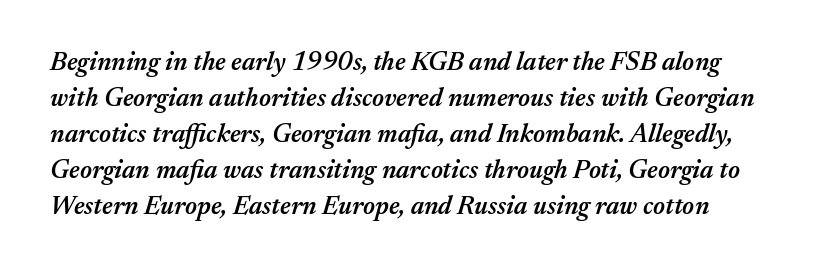
{"italic": "yes", "lean": "right", "slant_degrees": 17, "bold": "semi", "underline": "no", "line_spacing": "normal", "line_spacing_ratio": 1.38, "letter_spacing": "normal", "letter_spacing_em": 0.0, "glyph_px": 26}
